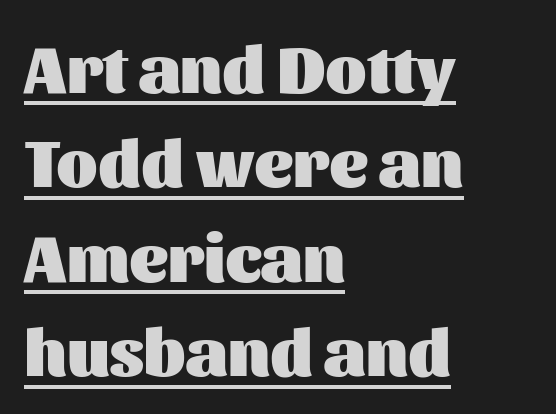
Each word holds together tightly as a unit, with standard inter-letter gaps. The paragraph has a hard left edge and a soft right edge. These characters rest on top of a visible drawn line. This sample keeps an unexceptional amount of space between lines.
